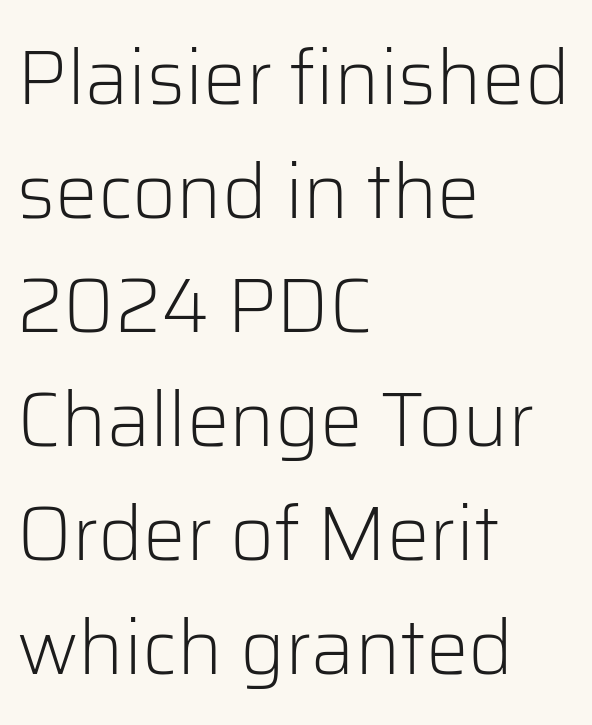
Weight: in the light-to-regular range. A typesetter would call this proportional, since set widths differ per character. Honestly, there is no underline to notice here at all. Caption: standard tracking, unaltered. This sample is left-justified, so line endings fall wherever the words run out. Serif or sans? Sans — the stroke terminals are bare.
